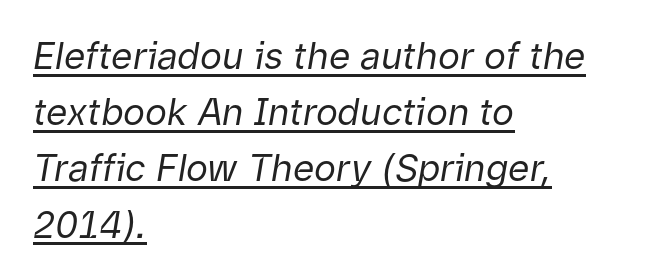
The image shows 37 px regular-weight type, italic (leaning right); set left-aligned, normal line spacing (1.52x), normal letter spacing, underlined; low stroke contrast and a medium x-height.
